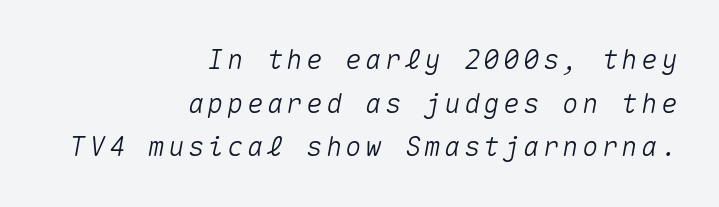
The image shows 27 px text type, italic (leaning right); set right-aligned, normal line spacing (1.62x), not underlined.
